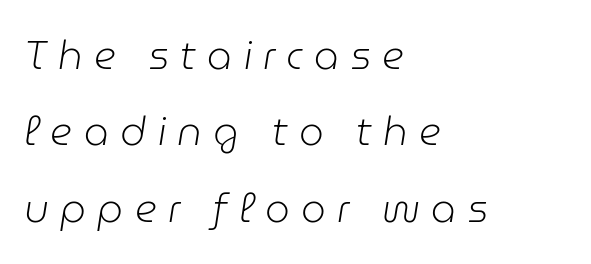
{"italic": "yes", "lean": "right", "slant_degrees": 9, "bold": "no", "weight": "light", "width": "normal", "stroke_contrast": "low", "x_height": "medium", "monospaced": "no", "underline": "no", "align": "left", "line_spacing": "loose", "line_spacing_ratio": 1.96, "letter_spacing": "wide", "letter_spacing_em": 0.29, "glyph_px": 39}
